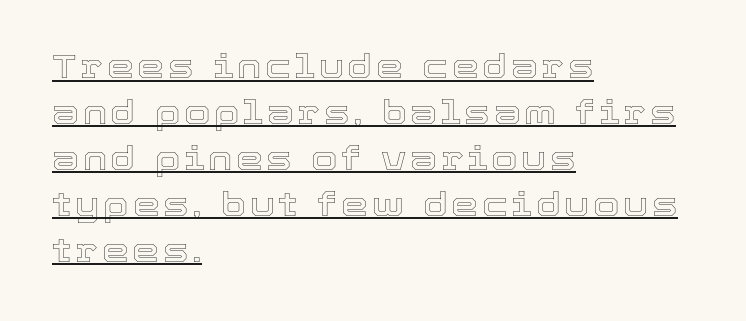
Q: Is the text italic (slanted)? A: No, it is upright.
Q: Is the text underlined? A: Yes.
Q: How is the paragraph aligned? A: Left-aligned.
Q: Is the spacing between lines tight, normal or loose? A: Normal.
Q: Width (condensed, normal, or wide)? A: Normal.
Q: x-height? A: Medium.
Q: Monospaced? A: No.
